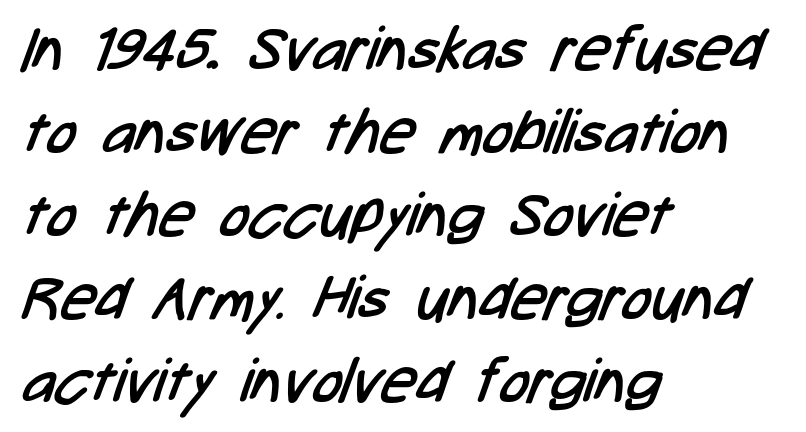
{"serif": "no", "bold": "no", "weight": "regular", "width": "condensed", "stroke_contrast": "low", "x_height": "medium", "monospaced": "no", "underline": "no", "align": "left", "line_spacing": "normal", "line_spacing_ratio": 1.36, "letter_spacing": "normal", "letter_spacing_em": 0.0, "glyph_px": 61}
